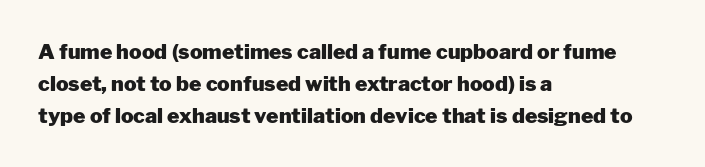
Q: Is the text bold? A: Yes.
Q: Is the text italic (slanted)? A: No, it is upright.
Q: Is the text underlined? A: No.
Q: How is the paragraph aligned? A: Left-aligned.
Q: Is the spacing between letters normal or unusually wide? A: Normal.
Q: Is the spacing between lines tight, normal or loose? A: Normal.
